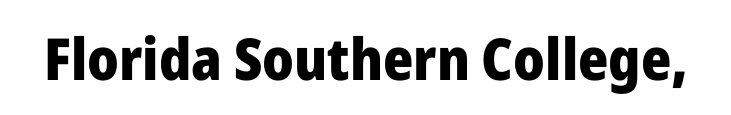
Q: Is the text bold? A: Yes.
Q: Is the text italic (slanted)? A: No, it is upright.
Q: Is the typeface a serif or a sans-serif typeface? A: Sans-serif.
Q: Is the text underlined? A: No.
Q: Is the spacing between letters normal or unusually wide? A: Normal.
Q: Width (condensed, normal, or wide)? A: Normal.
Q: Stroke contrast? A: Low.
Q: x-height? A: Medium.
Q: Monospaced? A: No.
